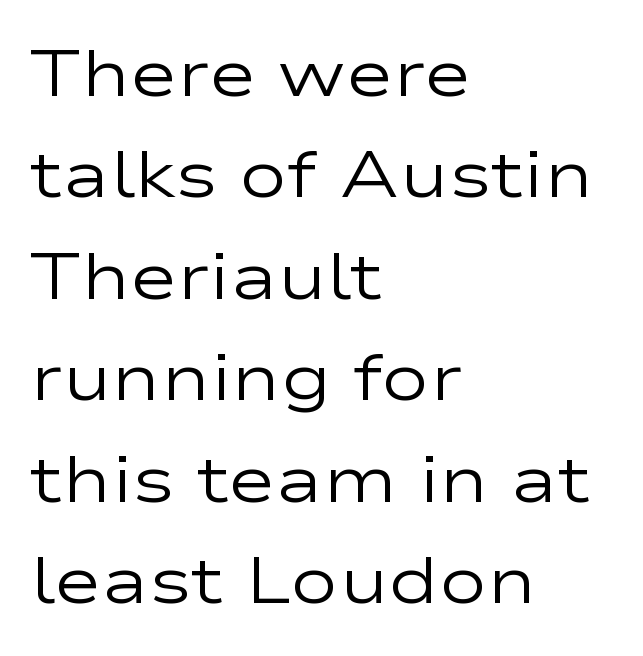
Q: Is the text bold? A: No.
Q: Is the text italic (slanted)? A: No, it is upright.
Q: Is the typeface a serif or a sans-serif typeface? A: Sans-serif.
Q: Is the text underlined? A: No.
Q: How is the paragraph aligned? A: Left-aligned.
Q: Is the spacing between letters normal or unusually wide? A: Normal.
Q: Is the spacing between lines tight, normal or loose? A: Normal.
Q: Width (condensed, normal, or wide)? A: Wide.
Q: Stroke contrast? A: Low.
Q: x-height? A: Medium.
Q: Monospaced? A: No.
